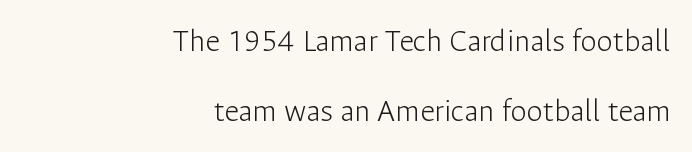
{"serif": "no", "italic": "no", "bold": "no", "weight": "light", "width": "normal", "stroke_contrast": "low", "x_height": "medium", "monospaced": "no", "underline": "no", "align": "right", "line_spacing": "loose", "line_spacing_ratio": 2.12, "letter_spacing": "normal", "letter_spacing_em": 0.0, "glyph_px": 33}
